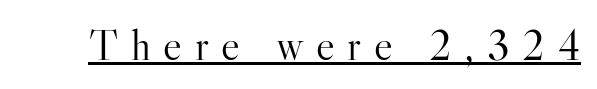
{"serif": "yes", "italic": "no", "bold": "no", "weight": "light", "width": "normal", "stroke_contrast": "high", "x_height": "small", "monospaced": "no", "underline": "yes", "letter_spacing": "wide", "letter_spacing_em": 0.29, "glyph_px": 44}
